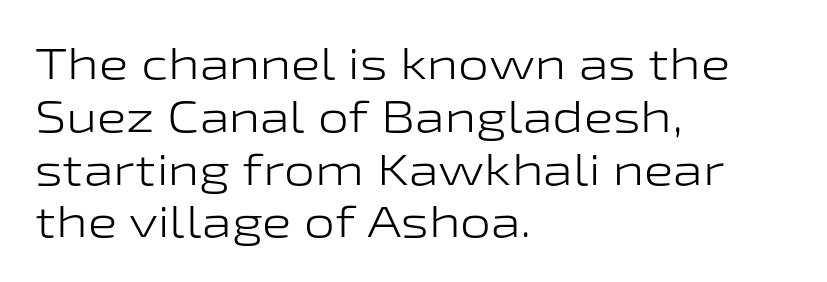
The image shows 44 px light, wide sans-serif type, upright; set left-aligned, line spacing 1.2x, normal letter spacing, not underlined; low stroke contrast and a medium x-height.
